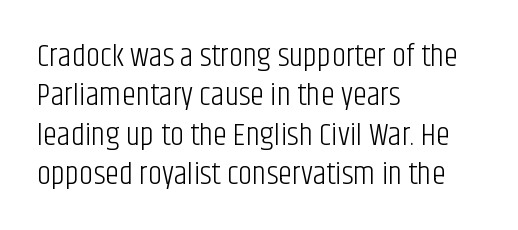
The image shows 32 px light, condensed sans-serif type, upright; set left-aligned, line spacing 1.23x, normal letter spacing, not underlined; low stroke contrast and a large x-height.
